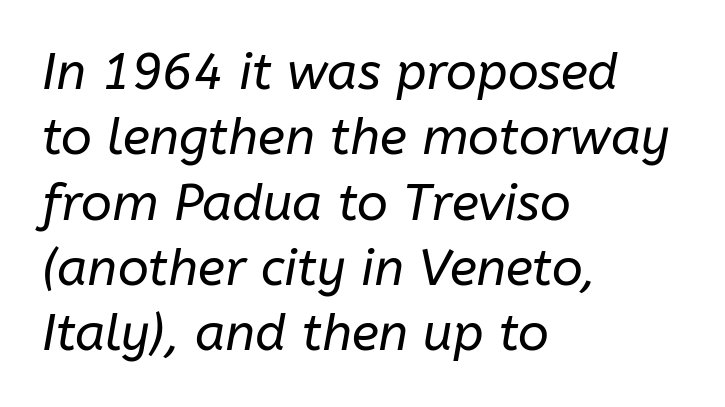
Q: Is the text bold? A: No.
Q: Is the text italic (slanted)? A: Yes, it leans right by about 10 degrees.
Q: Is the text underlined? A: No.
Q: How is the paragraph aligned? A: Left-aligned.
Q: Is the spacing between letters normal or unusually wide? A: Normal.
Q: Is the spacing between lines tight, normal or loose? A: Normal.
Q: Width (condensed, normal, or wide)? A: Normal.
Q: Stroke contrast? A: Low.
Q: x-height? A: Medium.
Q: Monospaced? A: No.
